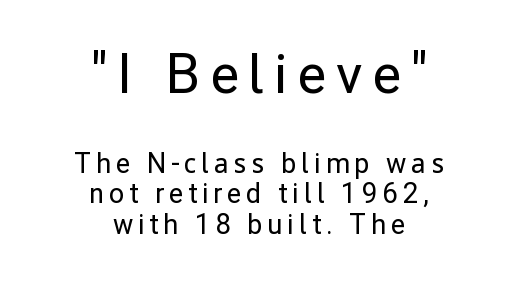
The image shows 56 px regular-weight sans-serif type, upright; set centered, tight line spacing (1.09x), not underlined; the first (top) block is 2.0x larger; low stroke contrast and a medium x-height.
